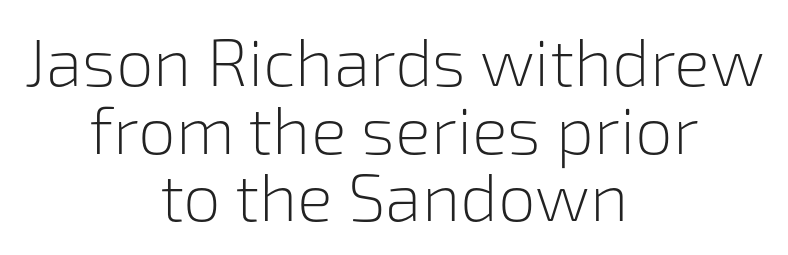
The image shows 67 px light sans-serif type, upright; set centered, tight line spacing (1.01x), normal letter spacing, not underlined; low stroke contrast and a medium x-height.
